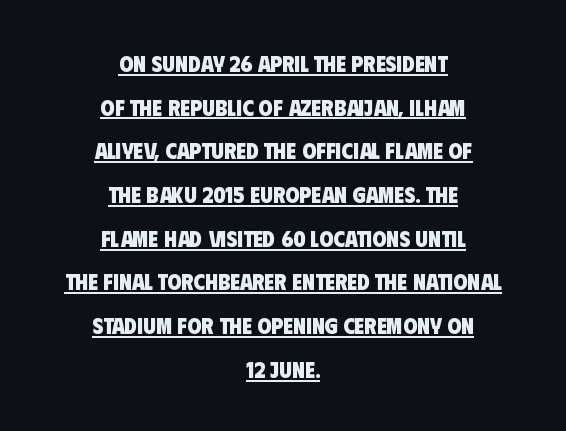
The glyphs are accompanied by a horizontal stroke just below them. A centered setting, common on invitations and titles, is used for this passage. Each new line begins a long way beneath the previous one. Heavy-handed strokes throughout: this text is bold.
